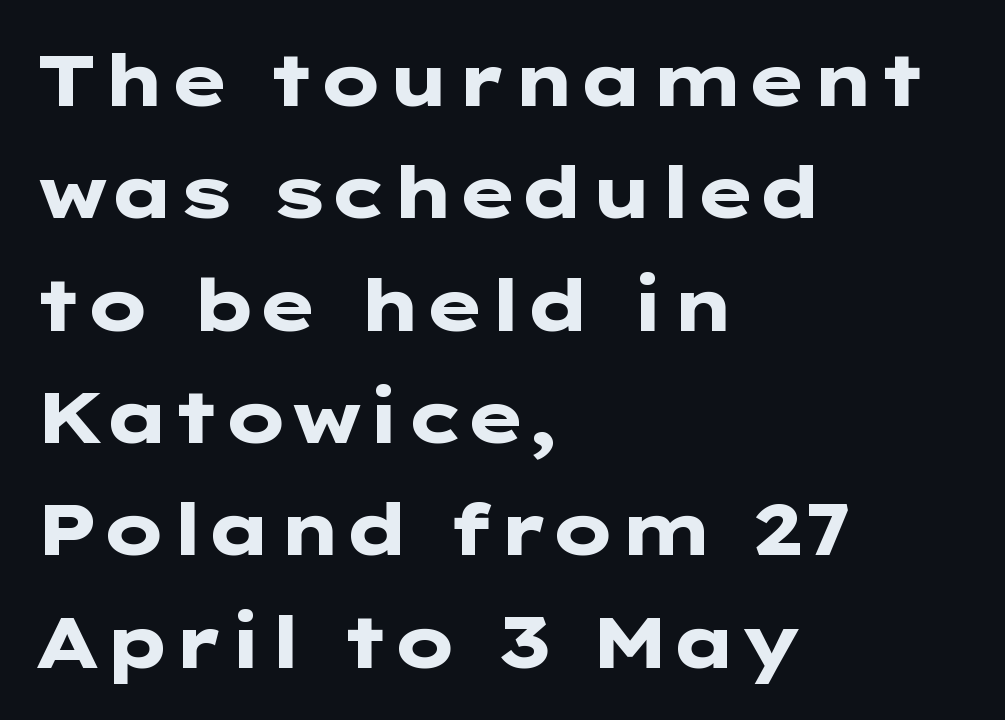
{"serif": "no", "italic": "no", "bold": "yes", "weight": "heavy", "width": "wide", "stroke_contrast": "low", "x_height": "medium", "underline": "no", "align": "left", "line_spacing": "normal", "line_spacing_ratio": 1.56, "letter_spacing": "normal", "letter_spacing_em": 0.0, "glyph_px": 72}
